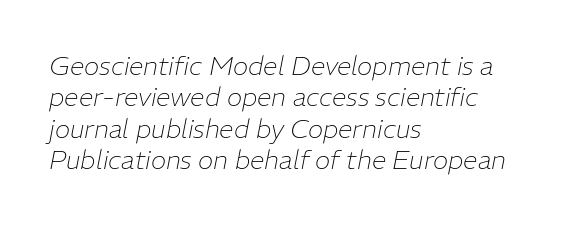
Nothing unusual about the tracking: characters are spaced as the font intends. The passage shown is not underscored anywhere. The strokes carry an ordinary text weight at most. Italic? Definitely — the glyphs are oblique.
